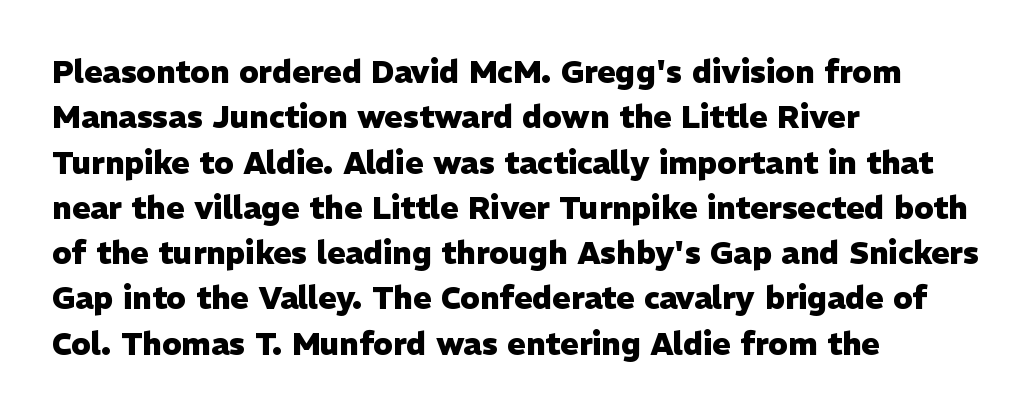
The image shows 31 px heavy sans-serif type, upright; set left-aligned, normal line spacing (1.46x), normal letter spacing, not underlined; low stroke contrast and a medium x-height.
